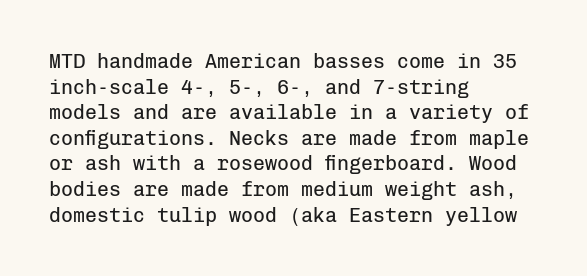
{"italic": "no", "bold": "no", "underline": "no", "align": "left", "line_spacing": "normal", "line_spacing_ratio": 1.28, "letter_spacing": "normal", "letter_spacing_em": 0.0, "glyph_px": 20}
